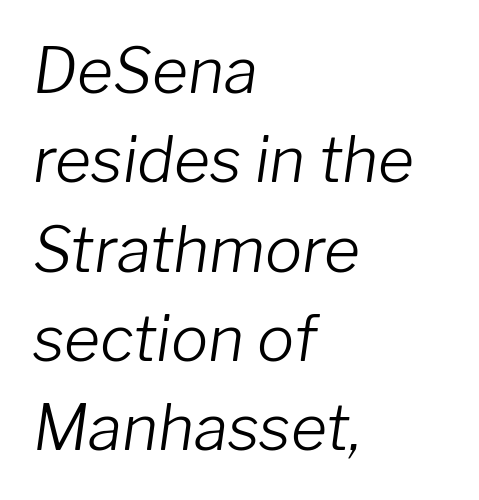
Q: Is the text bold? A: No.
Q: Is the text italic (slanted)? A: Yes, it leans right by about 8 degrees.
Q: Is the text underlined? A: No.
Q: How is the paragraph aligned? A: Left-aligned.
Q: Is the spacing between letters normal or unusually wide? A: Normal.
Q: Is the spacing between lines tight, normal or loose? A: Normal.
Q: Width (condensed, normal, or wide)? A: Normal.
Q: Stroke contrast? A: Low.
Q: x-height? A: Medium.
Q: Monospaced? A: No.
